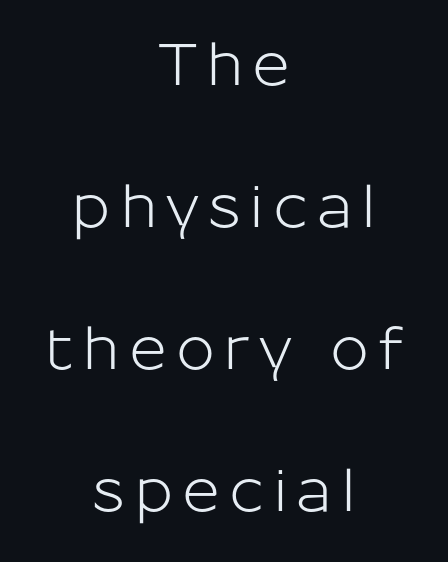
Q: Is the text italic (slanted)? A: No, it is upright.
Q: Is the typeface a serif or a sans-serif typeface? A: Sans-serif.
Q: Is the text underlined? A: No.
Q: How is the paragraph aligned? A: Centered.
Q: Is the spacing between lines tight, normal or loose? A: Loose.
Q: Width (condensed, normal, or wide)? A: Normal.
Q: Stroke contrast? A: Low.
Q: x-height? A: Medium.
Q: Monospaced? A: No.
